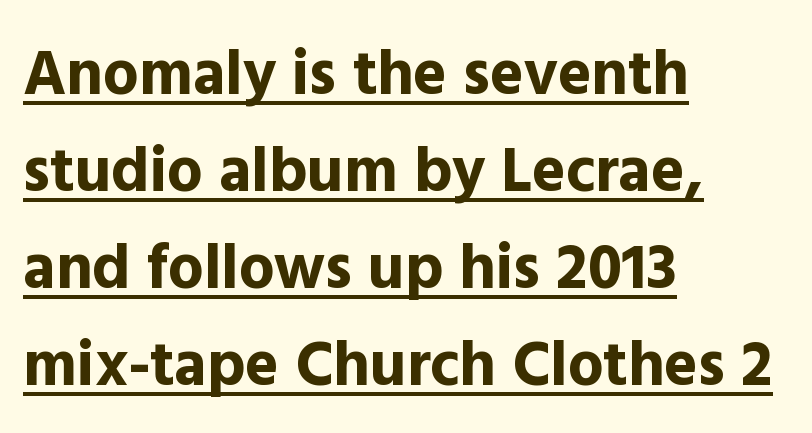
Q: Is the text bold? A: Yes.
Q: Is the text italic (slanted)? A: No, it is upright.
Q: Is the typeface a serif or a sans-serif typeface? A: Sans-serif.
Q: Is the text underlined? A: Yes.
Q: How is the paragraph aligned? A: Left-aligned.
Q: Is the spacing between letters normal or unusually wide? A: Normal.
Q: Is the spacing between lines tight, normal or loose? A: Normal.
Q: Width (condensed, normal, or wide)? A: Normal.
Q: x-height? A: Medium.
Q: Monospaced? A: No.
